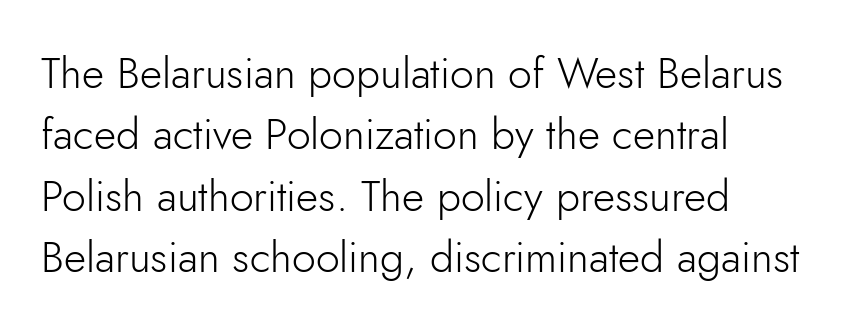
Looks like regular typesetting: each glyph gets only the width it needs. In terms of leading, this rendering sits right in the middle. Each row of text sits above clean, open space. Is this a heavy cut? Hardly; it is regular or lighter. Is there any slant? The stems are plumb.
